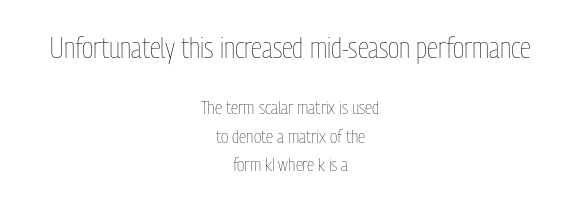
Q: Is the text bold? A: No.
Q: Is the text italic (slanted)? A: No, it is upright.
Q: Is the text underlined? A: No.
Q: How is the paragraph aligned? A: Centered.
Q: Is the spacing between letters normal or unusually wide? A: Normal.
Q: Is the spacing between lines tight, normal or loose? A: Normal.
Q: Which block of text is set in a larger size, the first (top) or the second (bottom)? A: The first (top) one.
Q: Width (condensed, normal, or wide)? A: Condensed.
Q: Stroke contrast? A: Low.
Q: x-height? A: Medium.
Q: Monospaced? A: No.
